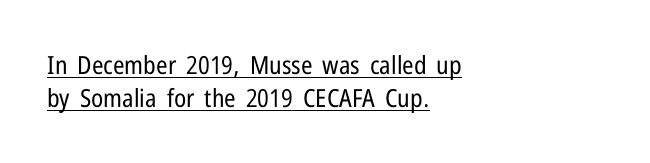
Q: Is the text bold? A: No.
Q: Is the text italic (slanted)? A: No, it is upright.
Q: Is the text underlined? A: Yes.
Q: How is the paragraph aligned? A: Left-aligned.
Q: Is the spacing between letters normal or unusually wide? A: Normal.
Q: Is the spacing between lines tight, normal or loose? A: Normal.
